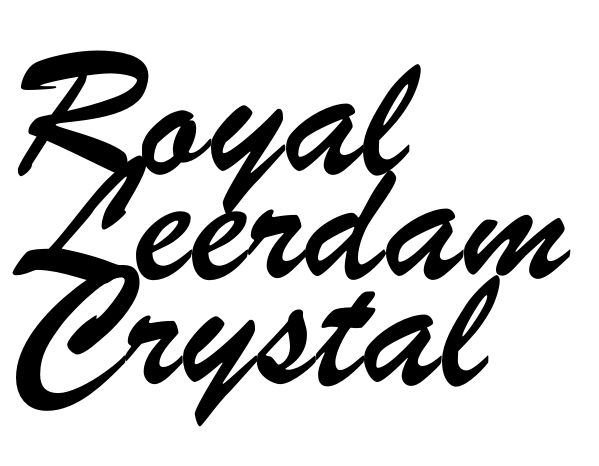
The image shows 77 px condensed sans-serif type; set left-aligned, normal line spacing (1.37x), normal letter spacing, not underlined; low stroke contrast and a small x-height.
